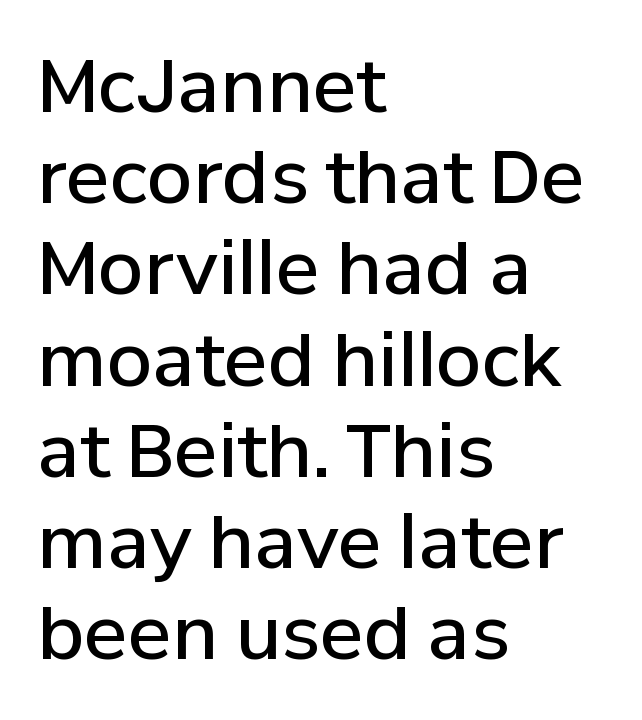
Each row of text sits above clean, open space. Is this a fixed-width face? No — the glyphs have proportional, varying widths. You can tell from the bare stems that sans-serif type was used. Short and long lines alike share a common starting point at left.
